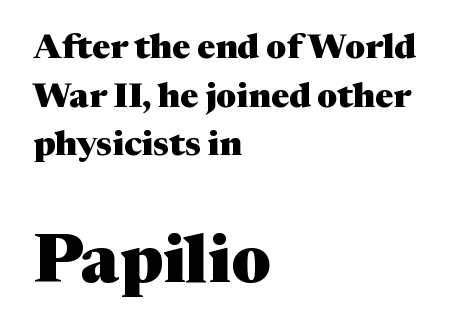
{"serif": "yes", "italic": "no", "bold": "yes", "weight": "heavy", "width": "normal", "stroke_contrast": "medium", "x_height": "medium", "monospaced": "no", "underline": "no", "align": "left", "line_spacing": "normal", "line_spacing_ratio": 1.43, "letter_spacing": "normal", "letter_spacing_em": 0.0, "larger_block": "second", "size_ratio": 1.97, "glyph_px": 67}
